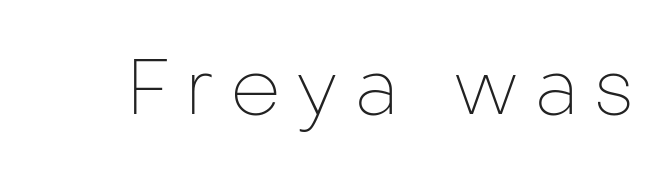
{"serif": "no", "italic": "no", "bold": "no", "weight": "thin", "width": "normal", "stroke_contrast": "low", "x_height": "medium", "monospaced": "no", "underline": "no", "letter_spacing": "wide", "letter_spacing_em": 0.2, "glyph_px": 78}
